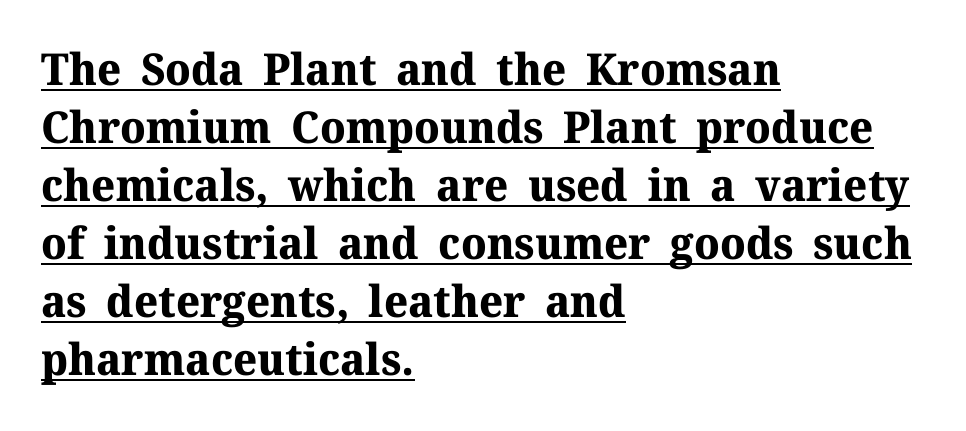
This sample keeps an unexceptional amount of space between lines. In terms of posture, this sample is upright. Does the copy run flush right? No — it runs flush left. Note: serifs present on the glyphs. Is this a fixed-width face? No — the glyphs have proportional, varying widths.
